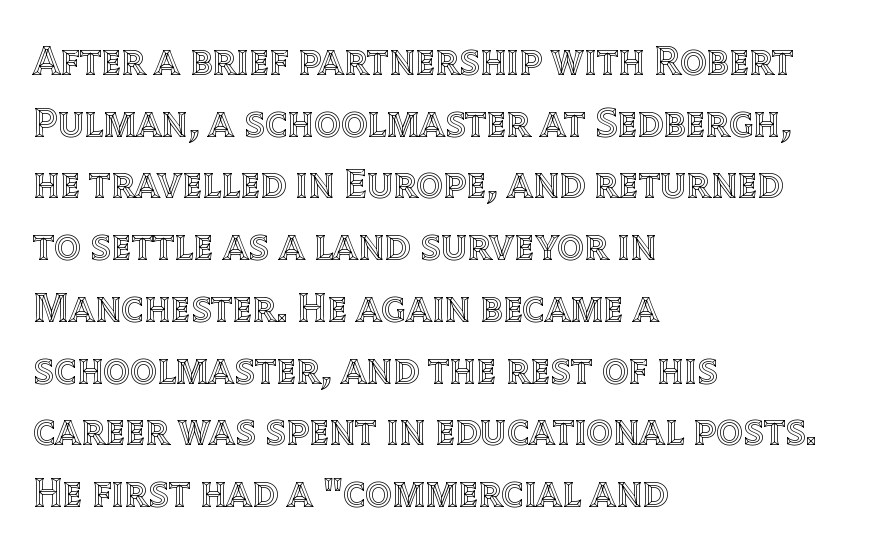
Q: Is the text italic (slanted)? A: No, it is upright.
Q: Is the text underlined? A: No.
Q: How is the paragraph aligned? A: Left-aligned.
Q: Is the spacing between letters normal or unusually wide? A: Normal.
Q: Is the spacing between lines tight, normal or loose? A: Normal.
Q: Width (condensed, normal, or wide)? A: Normal.
Q: x-height? A: Large.
Q: Monospaced? A: No.
